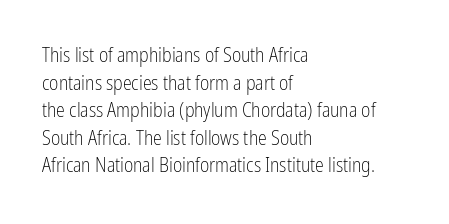
The image shows 20 px text type, upright; set left-aligned, normal line spacing (1.38x), normal letter spacing, not underlined.
